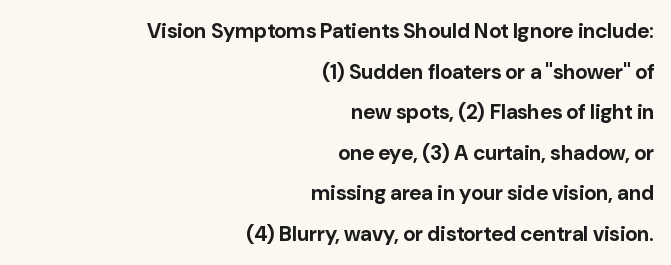
Q: Is the text bold? A: Yes.
Q: Is the text italic (slanted)? A: No, it is upright.
Q: Is the text underlined? A: No.
Q: How is the paragraph aligned? A: Right-aligned.
Q: Is the spacing between letters normal or unusually wide? A: Normal.
Q: Is the spacing between lines tight, normal or loose? A: Loose.
